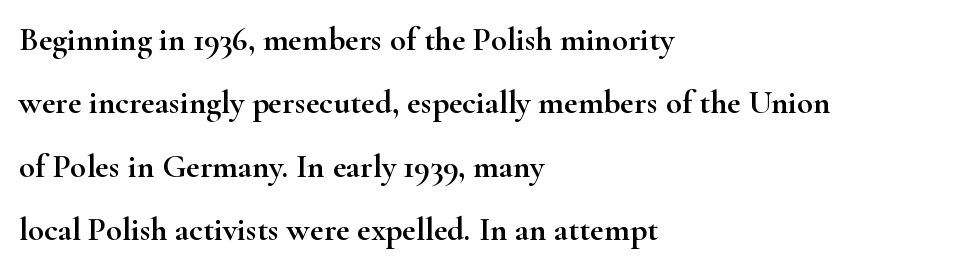
The image shows 33 px wide serif type, upright; set left-aligned, loose line spacing (1.92x), normal letter spacing, not underlined; high stroke contrast and a small x-height.
